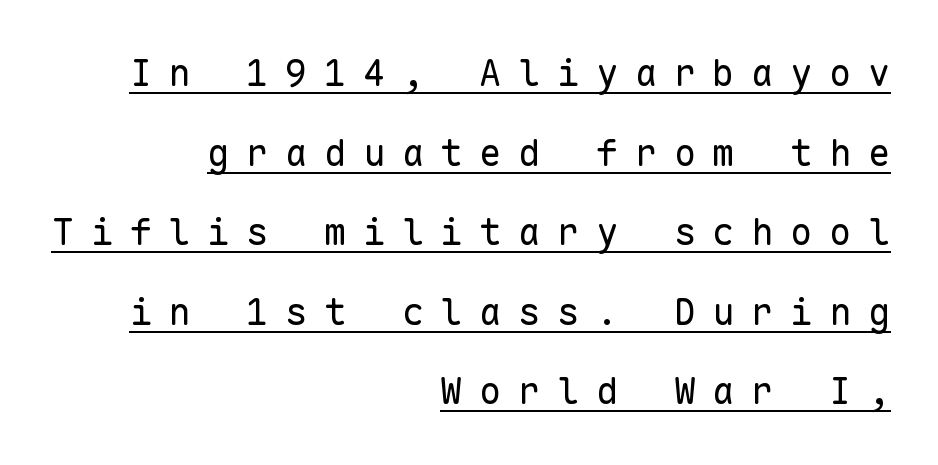
Note: no serifs on the glyphs. Monospaced: the letters line up in strict vertical columns. Is there any slant? The stems are plumb. Stroke mass is kept to a normal reading level or below.
